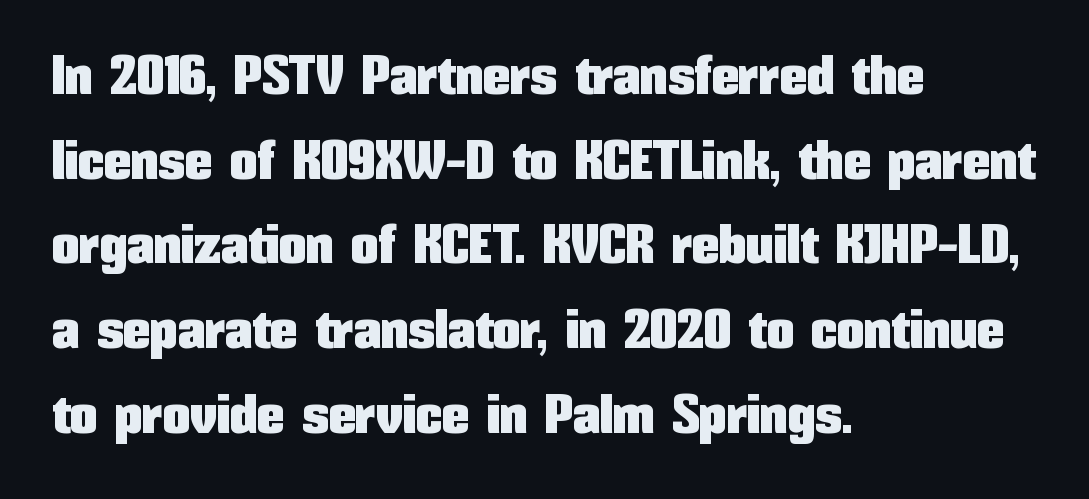
{"serif": "no", "italic": "no", "width": "condensed", "stroke_contrast": "low", "x_height": "medium", "monospaced": "no", "underline": "no", "align": "left", "line_spacing": "normal", "line_spacing_ratio": 1.54, "letter_spacing": "normal", "letter_spacing_em": 0.0, "glyph_px": 55}
